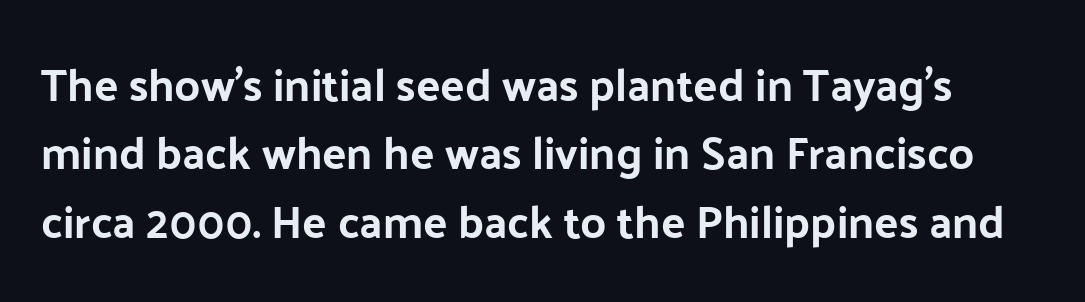
Q: Is the text italic (slanted)? A: No, it is upright.
Q: Is the typeface a serif or a sans-serif typeface? A: Sans-serif.
Q: Is the text underlined? A: No.
Q: Is the spacing between letters normal or unusually wide? A: Normal.
Q: Is the spacing between lines tight, normal or loose? A: Normal.
Q: Width (condensed, normal, or wide)? A: Normal.
Q: Stroke contrast? A: Low.
Q: x-height? A: Medium.
Q: Monospaced? A: No.
